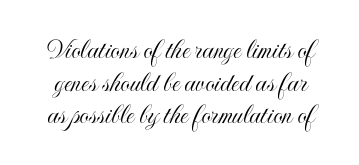
Q: Is the text italic (slanted)? A: Yes.
Q: Is the text underlined? A: No.
Q: Is the spacing between letters normal or unusually wide? A: Normal.
Q: Is the spacing between lines tight, normal or loose? A: Tight.
Q: Width (condensed, normal, or wide)? A: Condensed.
Q: x-height? A: Small.
Q: Monospaced? A: No.
